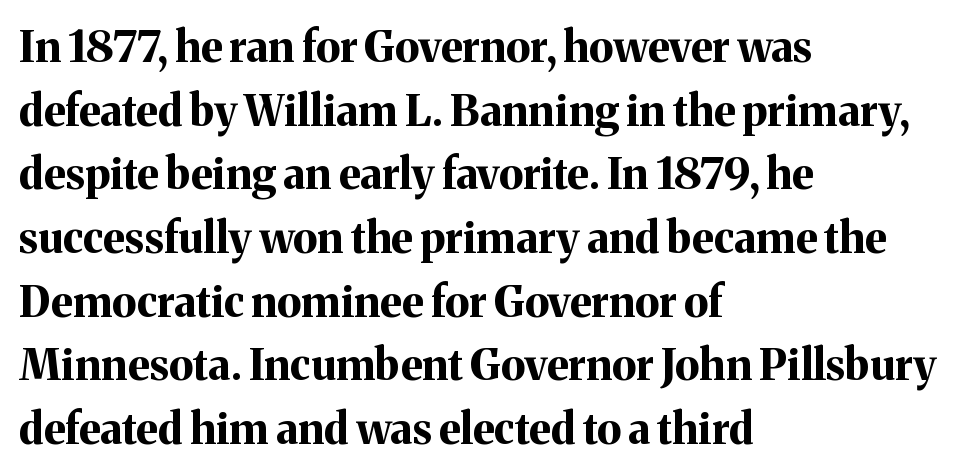
Underline: absent. Summary of vertical rhythm: regular, with standard interline spacing. This sample uses plain, unmodified letter spacing. Stroke terminals: seriffed. Which margin do the lines hug? The left one — the right edge is uneven. Do the letters lean? They stand straight.
